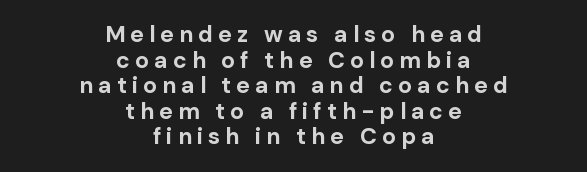
The image shows 23 px bold type, upright; set centered, tight line spacing (1.11x), unusually wide letter spacing (+0.22 em), not underlined.
